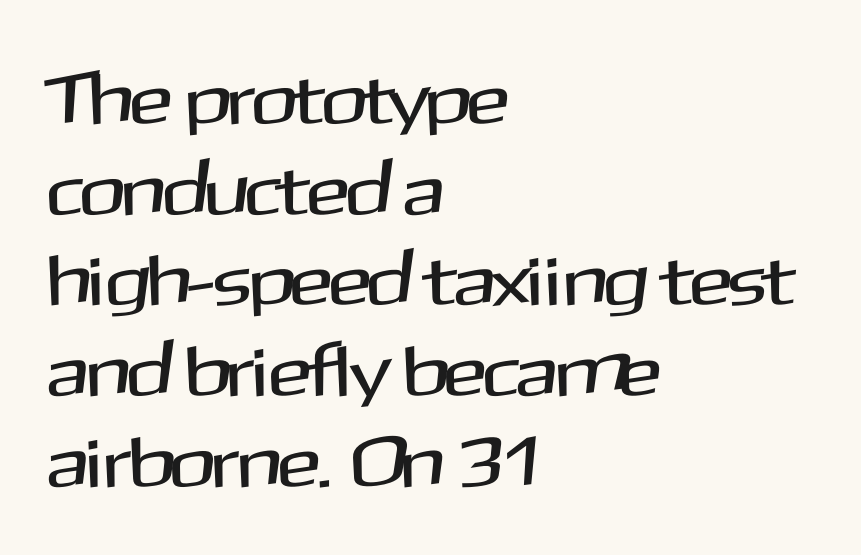
Every stem runs plumb, perpendicular to the baseline. Evenly set lines give the paragraph a standard silhouette. The passage shown is typeset with a sans-serif family. No extra tracking has been applied to these lines. Note the varied advance widths — an 'i' is clearly narrower than an 'm'. Horizontally, the lines are justified to the leading edge only.
